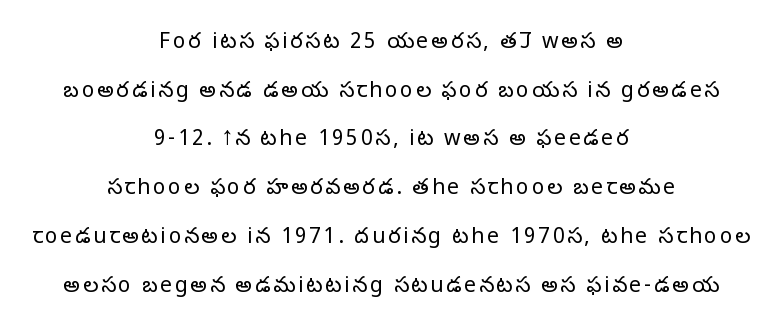
Caption: face not bold, strokes unweighted. Italic: no, the glyphs are upright roman. The block of text is sparse from top to bottom, with ample space between rows. Letters rest on an invisible, unmarked baseline. Line starts and ends both wander, symmetrically.
